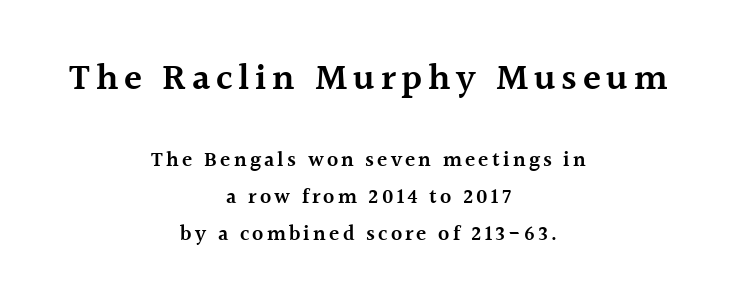
The image shows 37 px semibold serif type, upright; set centered, line spacing 1.75x, not underlined; the first (top) block is 1.76x larger; a medium x-height.
